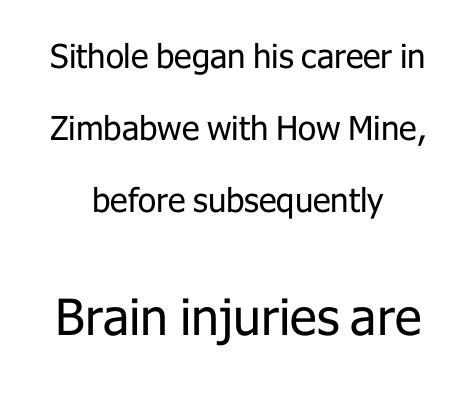
Q: Is the text bold? A: No.
Q: Is the text italic (slanted)? A: No, it is upright.
Q: Is the typeface a serif or a sans-serif typeface? A: Sans-serif.
Q: Is the text underlined? A: No.
Q: How is the paragraph aligned? A: Centered.
Q: Is the spacing between letters normal or unusually wide? A: Normal.
Q: Is the spacing between lines tight, normal or loose? A: Loose.
Q: Which block of text is set in a larger size, the first (top) or the second (bottom)? A: The second (bottom) one.
Q: Width (condensed, normal, or wide)? A: Normal.
Q: Stroke contrast? A: Low.
Q: x-height? A: Medium.
Q: Monospaced? A: No.
